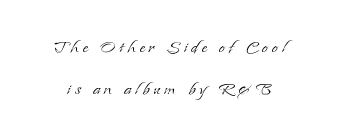
{"bold": "no", "underline": "no", "line_spacing": "loose", "line_spacing_ratio": 1.92, "glyph_px": 22}
